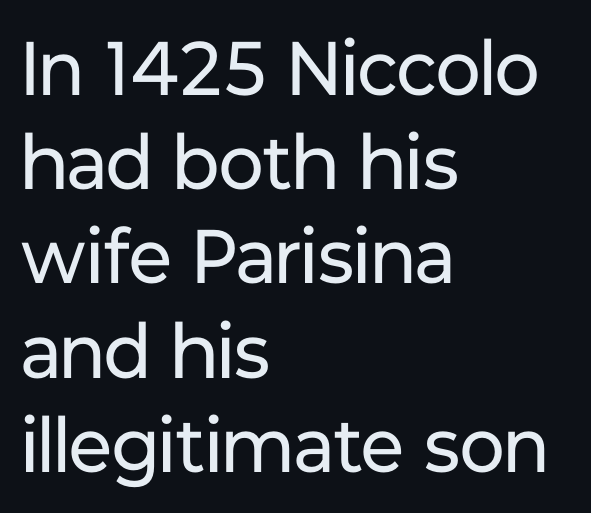
The image shows 76 px regular-weight sans-serif type, upright; set left-aligned, line spacing 1.24x, normal letter spacing, not underlined; low stroke contrast and a medium x-height.
